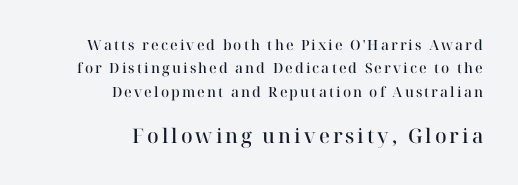
Q: Is the text bold? A: Semi-bold.
Q: Is the text italic (slanted)? A: No, it is upright.
Q: Is the text underlined? A: No.
Q: How is the paragraph aligned? A: Right-aligned.
Q: Is the spacing between lines tight, normal or loose? A: Normal.
Q: Which block of text is set in a larger size, the first (top) or the second (bottom)? A: The second (bottom) one.
